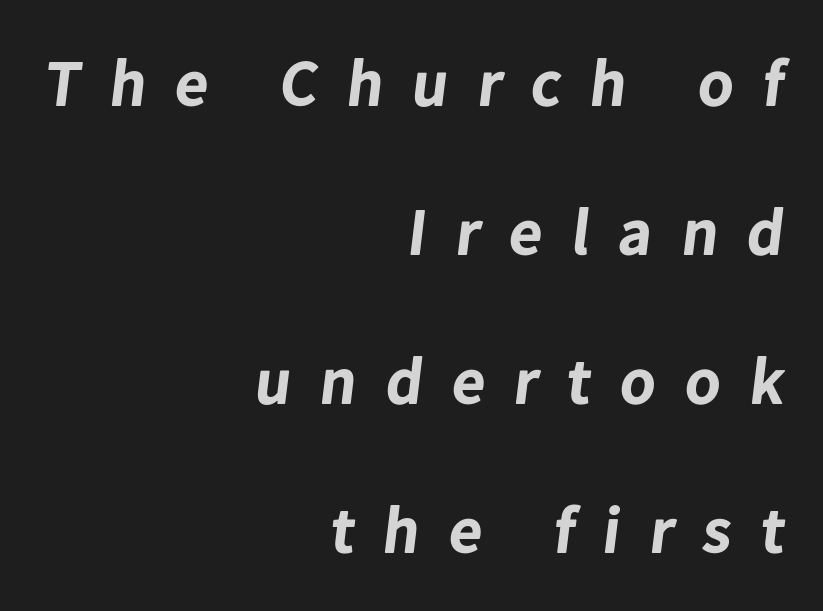
The image shows 65 px bold sans-serif type; set right-aligned, loose line spacing (2.29x), unusually wide letter spacing (+0.45 em), not underlined; low stroke contrast and a medium x-height.
